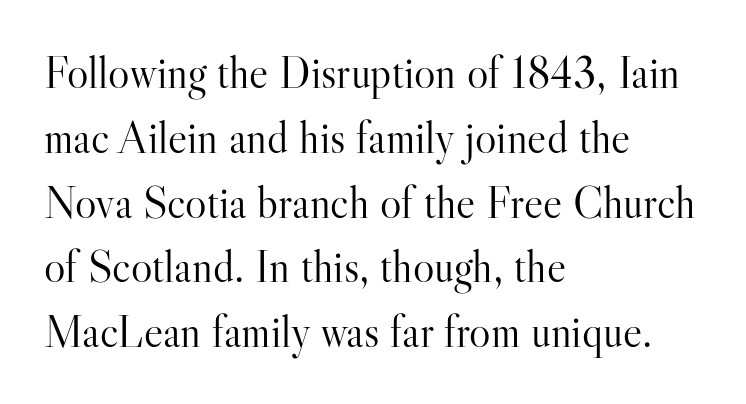
Is the type heavy? It reads as light-to-regular instead. Where is the straight margin? On the left. The letters sit at their default tracking, neither squeezed nor spread. Typographically, this falls in the serif category. Only glyphs here, with clear space below each row.
